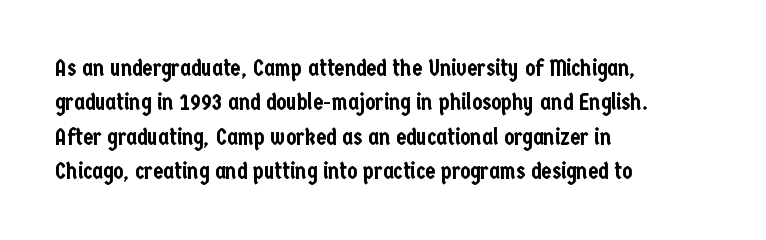
Q: Is the text italic (slanted)? A: No, it is upright.
Q: Is the text underlined? A: No.
Q: How is the paragraph aligned? A: Left-aligned.
Q: Is the spacing between letters normal or unusually wide? A: Normal.
Q: Is the spacing between lines tight, normal or loose? A: Normal.
